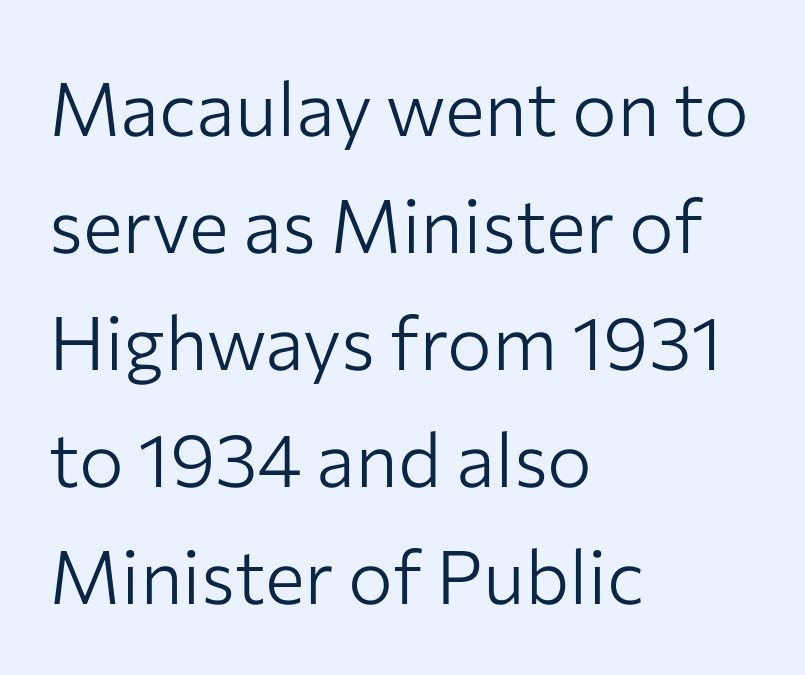
{"serif": "no", "italic": "no", "bold": "no", "weight": "light", "width": "normal", "stroke_contrast": "low", "x_height": "medium", "monospaced": "no", "underline": "no", "align": "left", "line_spacing": "normal", "line_spacing_ratio": 1.56, "letter_spacing": "normal", "letter_spacing_em": 0.0, "glyph_px": 75}
